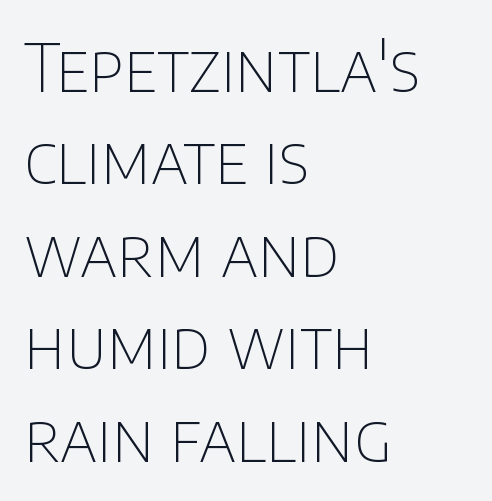
The glyphs are unaccompanied by any horizontal stroke below them. Letterform terminals end flat and unadorned throughout the passage. The rendering uses a moderate line-height, typical for paragraphs. This is the regular roman posture of the typeface. Horizontal alignment here is leftward, the default for most running prose. Stems and bowls with no extra thickness — not bold.
